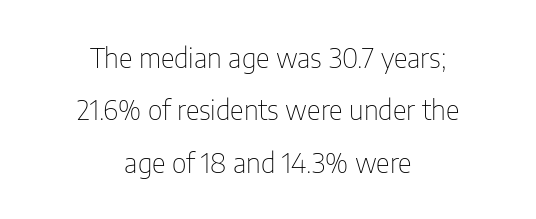
Casual observation: everything's sitting right in the middle. Spacing between characters is what you'd get straight out of the box. Underlining? Definitely not there. Is this a heavy cut? Hardly; it is regular or lighter. How would I describe the line gaps? Wide and relaxed. The letters stand straight up with perfectly vertical stems.
